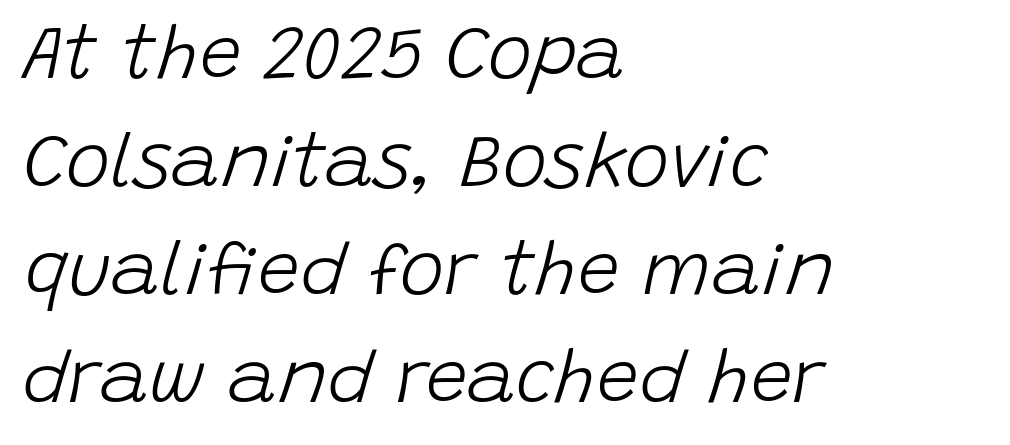
Slant detected: the letters are inclined. Each line starts at the same left margin while the right side varies. The line texture is even and compact thanks to regular tracking. Is this a fixed-width face? No — the glyphs have proportional, varying widths. The baseline area is clear. Weight: regular or lighter.
